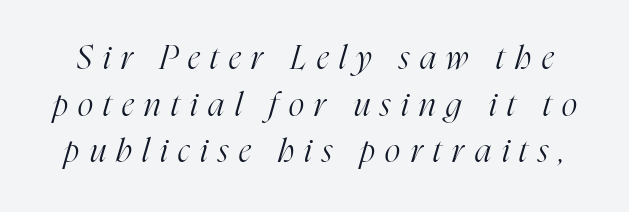
On a weight scale, this lands at 450 or below. Look at the bottom of the vertical strokes: they flare into serifs here. The block of text has a typical density, with ordinary space between rows. Quick note: italic.
